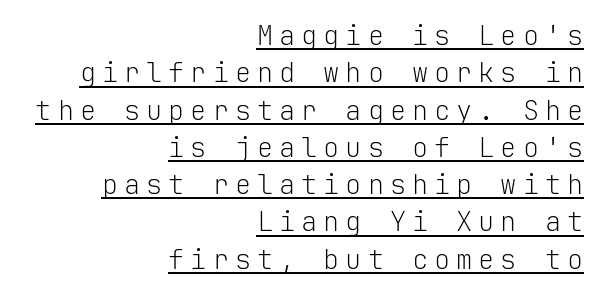
The passage shown has open, widely tracked lettering throughout. Descenders here cross a horizontal rule under the line. All the whitespace from short lines collects on the left. A roman cut, with each character standing at attention. Caption: face not bold, strokes unweighted.
